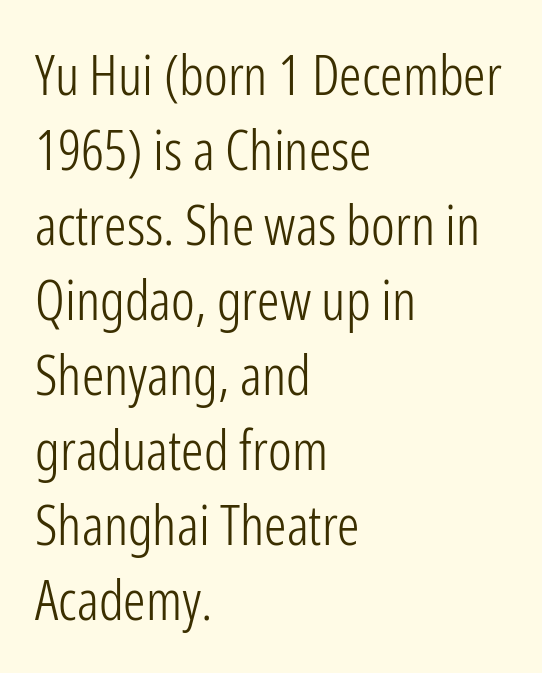
Q: Is the text bold? A: No.
Q: Is the text italic (slanted)? A: No, it is upright.
Q: Is the typeface a serif or a sans-serif typeface? A: Sans-serif.
Q: Is the text underlined? A: No.
Q: How is the paragraph aligned? A: Left-aligned.
Q: Is the spacing between letters normal or unusually wide? A: Normal.
Q: Is the spacing between lines tight, normal or loose? A: Normal.
Q: Width (condensed, normal, or wide)? A: Condensed.
Q: Stroke contrast? A: Low.
Q: x-height? A: Medium.
Q: Monospaced? A: No.
